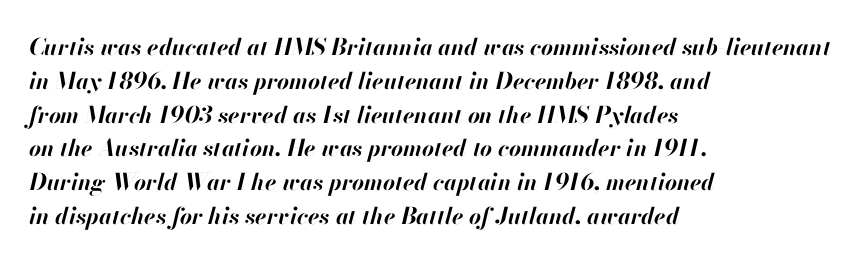
Q: Is the text bold? A: Yes.
Q: Is the text italic (slanted)? A: Yes, it leans right by about 13 degrees.
Q: Is the text underlined? A: No.
Q: How is the paragraph aligned? A: Left-aligned.
Q: Is the spacing between letters normal or unusually wide? A: Normal.
Q: Is the spacing between lines tight, normal or loose? A: Normal.
